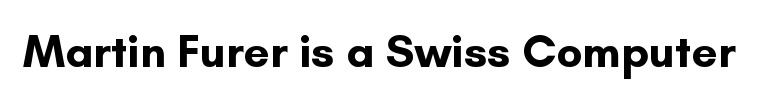
The image shows 46 px bold sans-serif type, upright; set normal letter spacing, not underlined; low stroke contrast and a small x-height.
